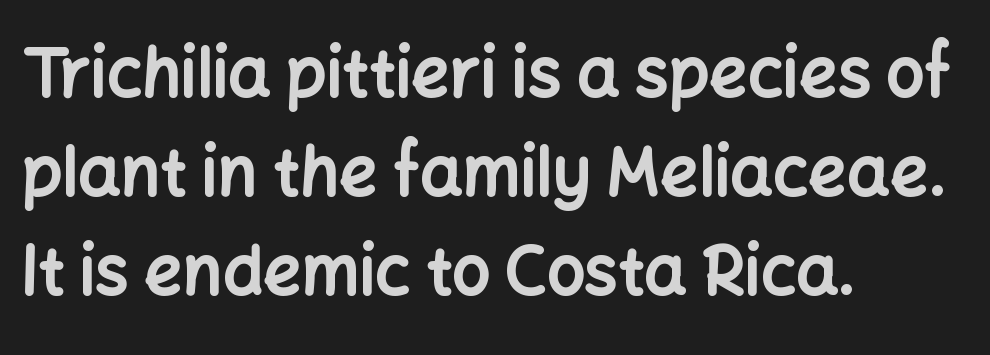
The type family on display is of the sans-serif kind. Students, note that the glyphs here touch the page at normal intervals. The rendering anchors every line to the left-hand side. Thick stems and heavy bowls — unmistakably bold. Here the designer chose a conventional face with non-uniform glyph widths.
